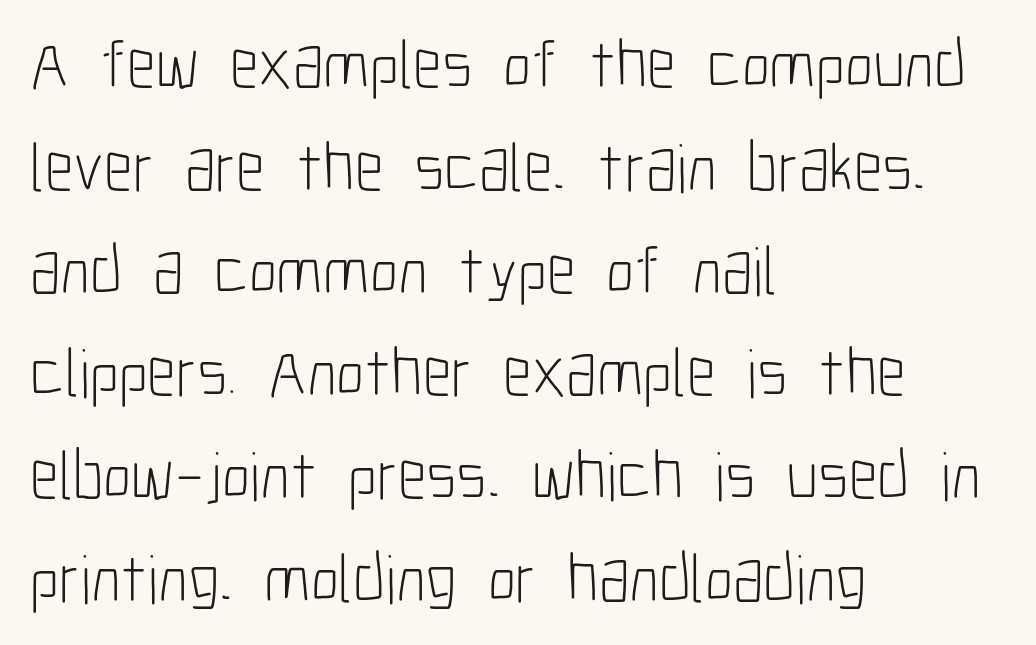
In terms of posture, this sample is upright. Successive baselines arrive at the customary interval. Characters follow at the spacing the type designer built in. The rendering uses natural spacing where letterforms have individual widths.
